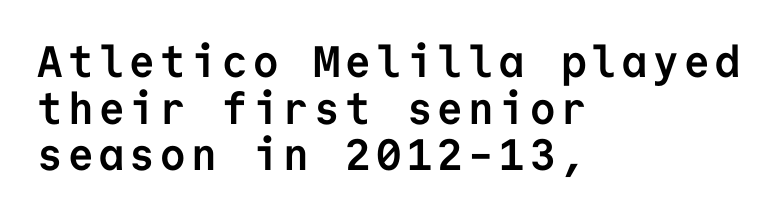
Note the uniform advance width — an 'i' takes as much space as an 'm'. On the weight axis this lands at bold, roughly 700. The glyphs are unaccompanied by any horizontal stroke below them. Each line starts at the same left margin while the right side varies.
